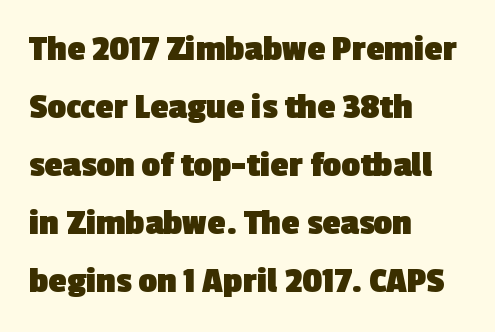
The image shows 37 px heavy sans-serif type; set left-aligned, normal line spacing (1.57x), normal letter spacing, not underlined; a medium x-height.
